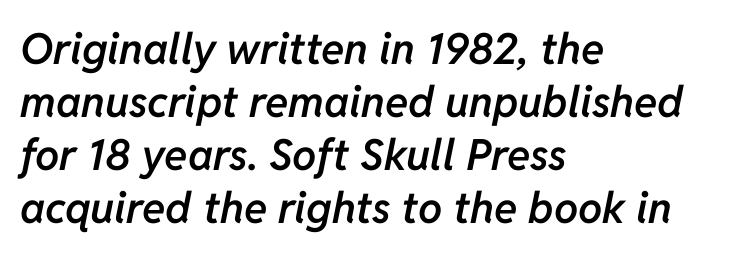
The image shows 43 px semibold type, italic (leaning right); set left-aligned, line spacing 1.23x, normal letter spacing, not underlined; low stroke contrast and a medium x-height.
